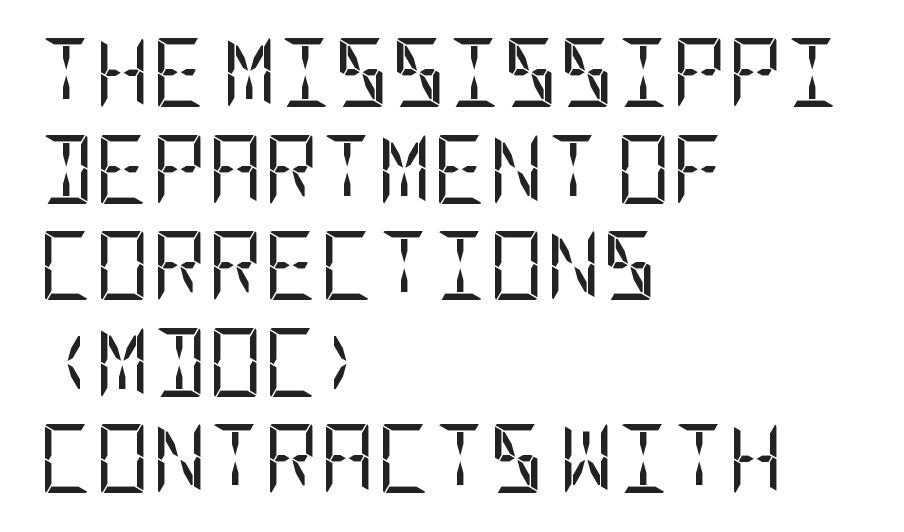
No word sits above an underline. No feet cap the strokes, marking this as sans-serif type. Notice how descenders clear the ascenders below comfortably — that's standard leading. The line texture is even and compact thanks to regular tracking.
